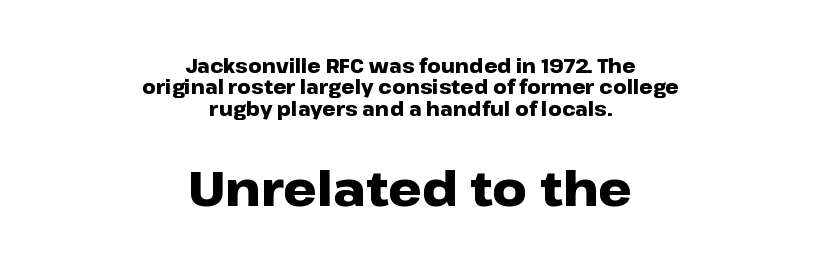
The image shows 48 px heavy, wide sans-serif type, upright; set centered, tight line spacing (1.12x), normal letter spacing, not underlined; the second (bottom) block is 2.53x larger; low stroke contrast and a medium x-height.
